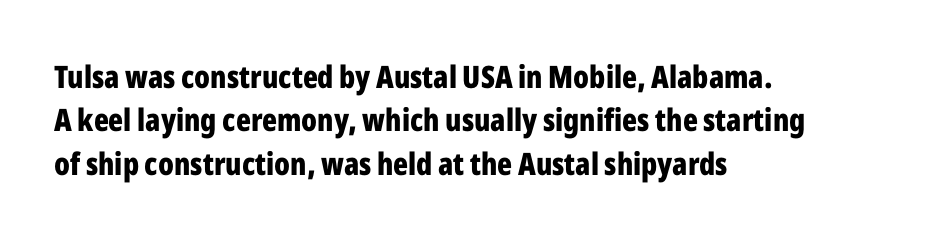
{"serif": "no", "italic": "no", "bold": "yes", "weight": "bold", "width": "condensed", "stroke_contrast": "low", "x_height": "medium", "monospaced": "no", "underline": "no", "align": "left", "line_spacing": "normal", "line_spacing_ratio": 1.4, "letter_spacing": "normal", "letter_spacing_em": 0.0, "glyph_px": 31}
